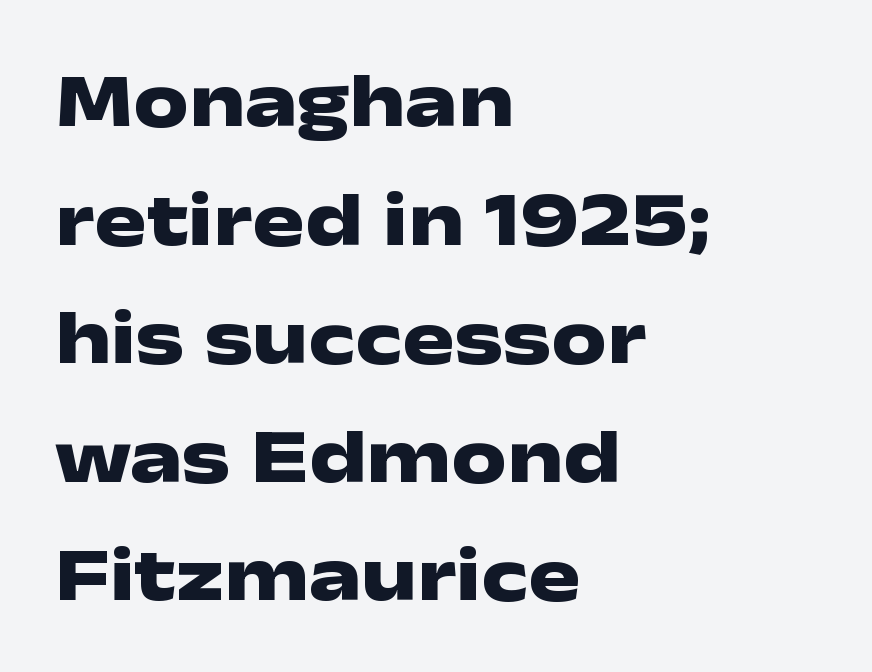
{"serif": "no", "italic": "no", "bold": "yes", "weight": "heavy", "width": "wide", "stroke_contrast": "low", "x_height": "medium", "monospaced": "no", "underline": "no", "align": "left", "line_spacing": "normal", "line_spacing_ratio": 1.52, "letter_spacing": "normal", "letter_spacing_em": 0.0, "glyph_px": 78}
